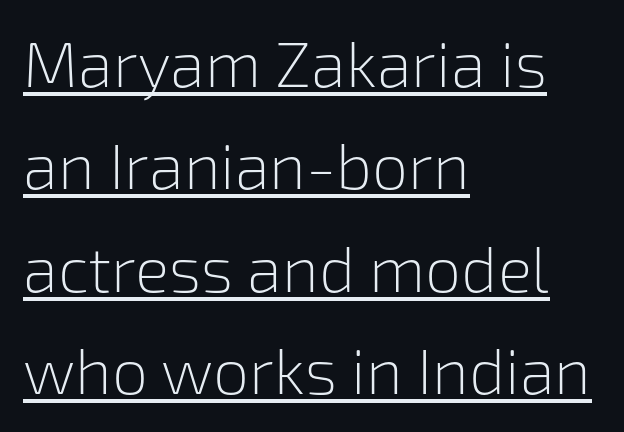
Q: Is the text bold? A: No.
Q: Is the text italic (slanted)? A: No, it is upright.
Q: Is the typeface a serif or a sans-serif typeface? A: Sans-serif.
Q: Is the text underlined? A: Yes.
Q: How is the paragraph aligned? A: Left-aligned.
Q: Is the spacing between letters normal or unusually wide? A: Normal.
Q: Is the spacing between lines tight, normal or loose? A: Normal.
Q: Width (condensed, normal, or wide)? A: Normal.
Q: Stroke contrast? A: Low.
Q: x-height? A: Medium.
Q: Monospaced? A: No.
